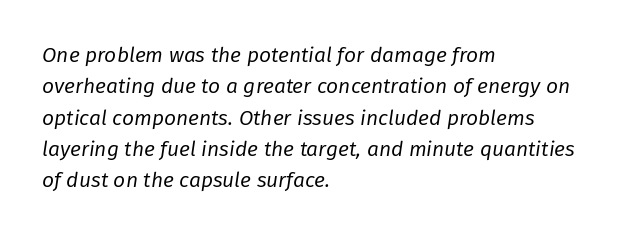
Q: Is the text bold? A: No.
Q: Is the text italic (slanted)? A: Yes, it leans right by about 8 degrees.
Q: Is the text underlined? A: No.
Q: How is the paragraph aligned? A: Left-aligned.
Q: Is the spacing between letters normal or unusually wide? A: Normal.
Q: Is the spacing between lines tight, normal or loose? A: Normal.
